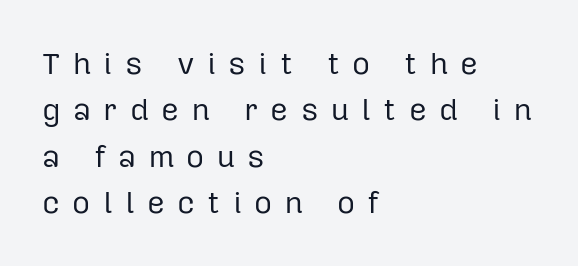
The image shows 31 px regular-weight sans-serif type, upright; set left-aligned, normal line spacing (1.5x), unusually wide letter spacing (+0.4 em), not underlined; low stroke contrast and a medium x-height.
